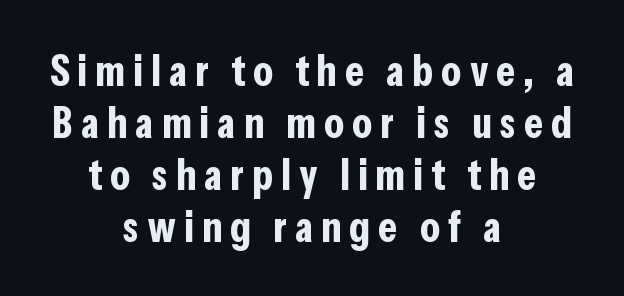
What kind of face is this? One without serifs — a sans. Does the copy run flush right? No — it is centered line by line. The letters are bold, with thick, heavy strokes. The area under the type is left untouched. Characters remain perfectly vertical along every line.
